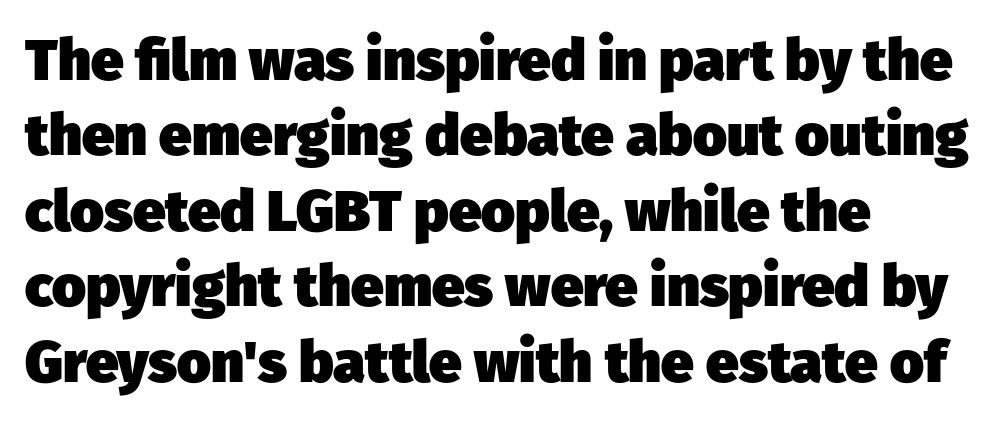
{"serif": "no", "bold": "yes", "weight": "heavy", "width": "normal", "stroke_contrast": "low", "x_height": "medium", "monospaced": "no", "underline": "no", "align": "left", "line_spacing": "normal", "line_spacing_ratio": 1.3, "letter_spacing": "normal", "letter_spacing_em": 0.0, "glyph_px": 58}
